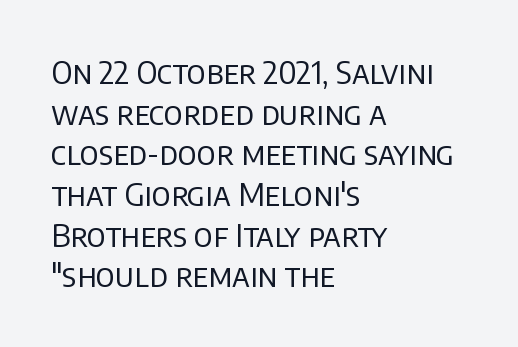
{"serif": "no", "italic": "no", "bold": "no", "weight": "regular", "width": "normal", "stroke_contrast": "low", "x_height": "large", "monospaced": "no", "underline": "no", "align": "left", "line_spacing": "normal", "line_spacing_ratio": 1.27, "letter_spacing": "normal", "letter_spacing_em": 0.0, "glyph_px": 32}
